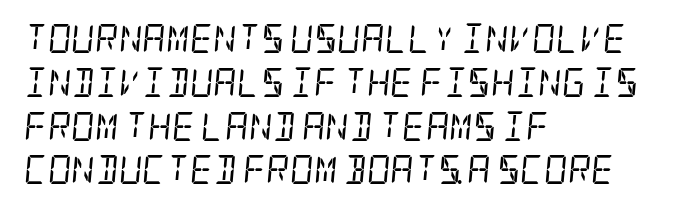
The image shows 29 px regular-weight, condensed serif type, italic (leaning right); set left-aligned, normal line spacing (1.51x), normal letter spacing, not underlined; low stroke contrast and a large x-height.
